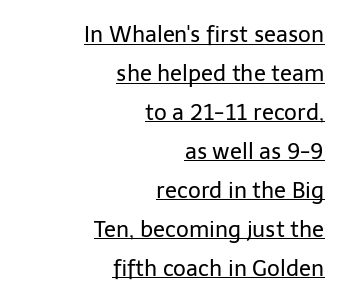
Is the type heavy? It reads as light-to-regular instead. Italic: no, the glyphs are upright roman. The words here are underlined. The horizontal fit of the characters is conventional and even. A flush-right, rag-left setting is used for this passage.
